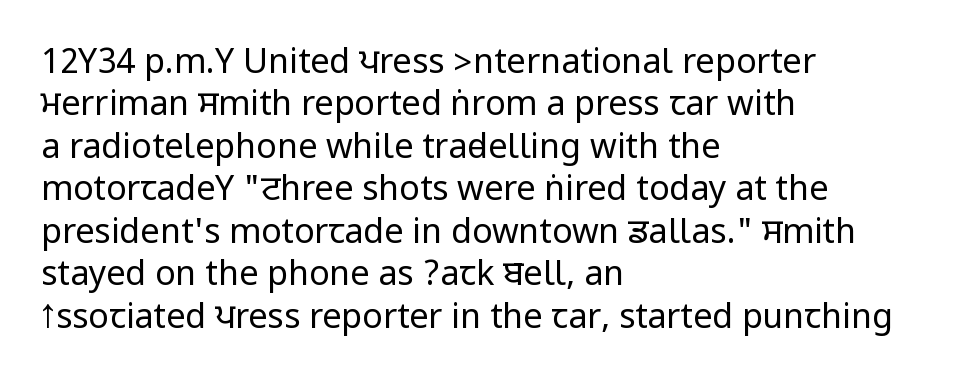
{"serif": "no", "italic": "no", "bold": "no", "weight": "regular", "width": "condensed", "stroke_contrast": "low", "underline": "no", "align": "left", "line_spacing": "normal", "line_spacing_ratio": 1.25, "letter_spacing": "normal", "letter_spacing_em": 0.0, "glyph_px": 34}
